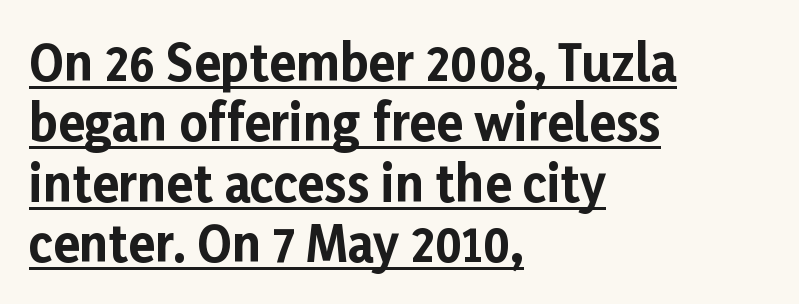
{"serif": "no", "italic": "no", "bold": "yes", "weight": "bold", "width": "normal", "stroke_contrast": "low", "x_height": "medium", "monospaced": "no", "underline": "yes", "align": "left", "line_spacing_ratio": 1.23, "letter_spacing": "normal", "letter_spacing_em": 0.0, "glyph_px": 49}
